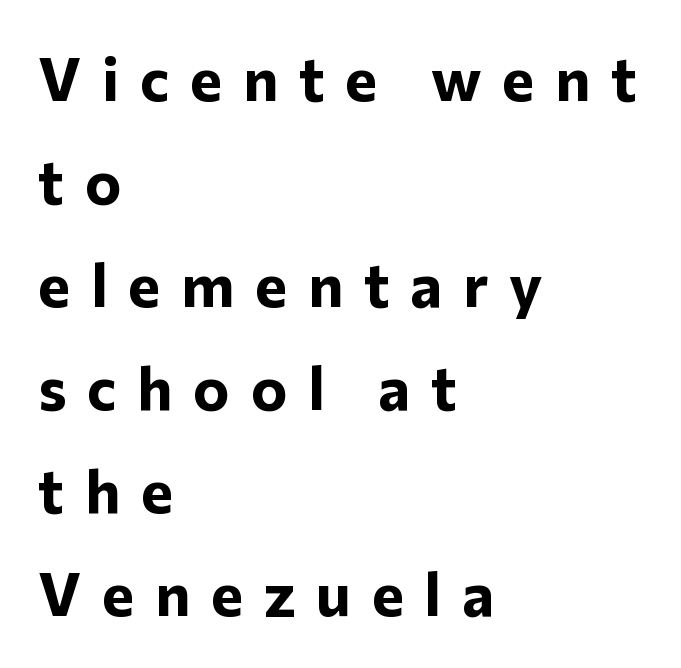
Q: Is the text bold? A: Yes.
Q: Is the text italic (slanted)? A: No, it is upright.
Q: Is the typeface a serif or a sans-serif typeface? A: Sans-serif.
Q: Is the text underlined? A: No.
Q: How is the paragraph aligned? A: Left-aligned.
Q: Is the spacing between letters normal or unusually wide? A: Unusually wide.
Q: Is the spacing between lines tight, normal or loose? A: Normal.
Q: Width (condensed, normal, or wide)? A: Normal.
Q: Stroke contrast? A: Low.
Q: x-height? A: Medium.
Q: Monospaced? A: No.
